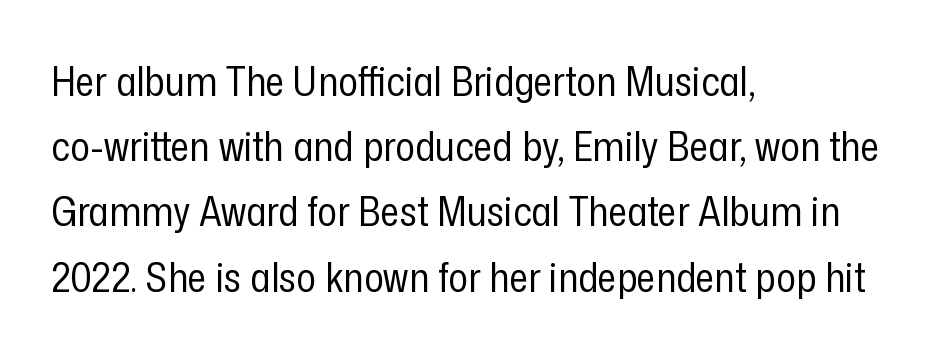
The image shows 41 px regular-weight, condensed sans-serif type, upright; set left-aligned, normal line spacing (1.59x), normal letter spacing, not underlined; low stroke contrast and a medium x-height.
